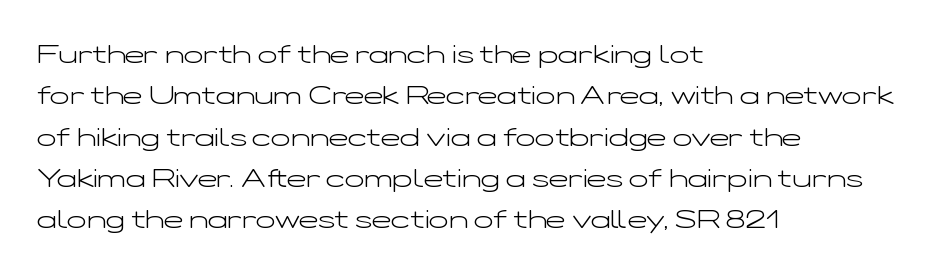
{"italic": "no", "bold": "no", "underline": "no", "align": "left", "line_spacing": "normal", "line_spacing_ratio": 1.59, "letter_spacing": "normal", "letter_spacing_em": 0.0, "glyph_px": 26}
